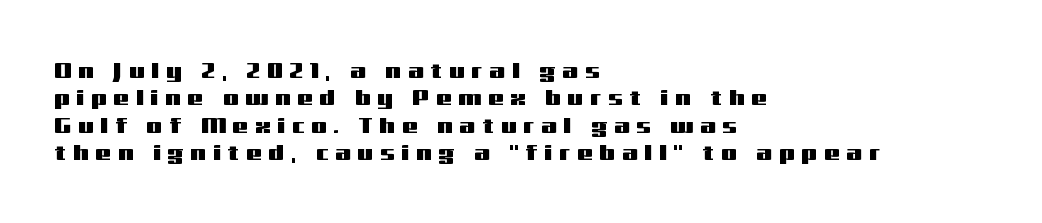
Q: Is the text italic (slanted)? A: No, it is upright.
Q: Is the text underlined? A: No.
Q: How is the paragraph aligned? A: Left-aligned.
Q: Is the spacing between letters normal or unusually wide? A: Unusually wide.
